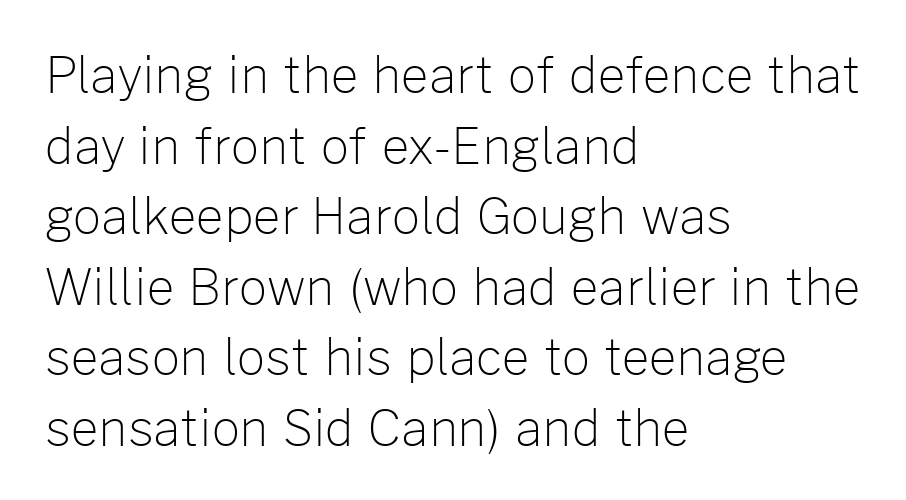
The ragged edge is on the right, which tells us the setting is flush left. On a weight scale, this lands at 450 or below. Nope, not italic — everything's standing straight. Think of a printed novel: that variable character pitch is what you see here. No extra tracking has been applied to these lines.
